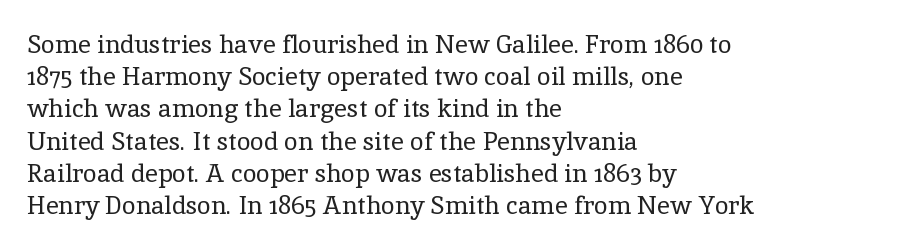
These lines keep a tight, regular rhythm from letter to letter. This sample is left-justified, so line endings fall wherever the words run out. The space between consecutive lines is moderate. Do the letters lean? They stand straight. The passage shown is not underscored anywhere. Stems and bowls with no extra thickness — not bold.
